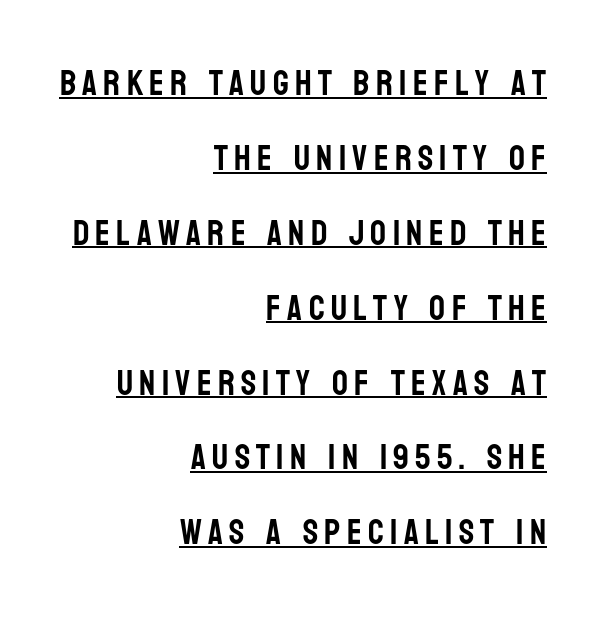
Q: Is the text italic (slanted)? A: No, it is upright.
Q: Is the typeface a serif or a sans-serif typeface? A: Sans-serif.
Q: Is the text underlined? A: Yes.
Q: How is the paragraph aligned? A: Right-aligned.
Q: Is the spacing between lines tight, normal or loose? A: Loose.
Q: Width (condensed, normal, or wide)? A: Condensed.
Q: Stroke contrast? A: Low.
Q: x-height? A: Large.
Q: Monospaced? A: No.
